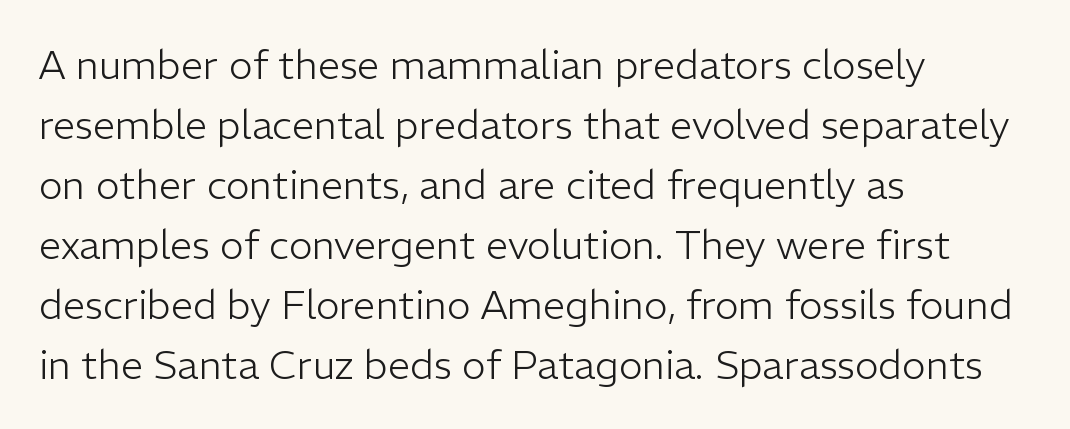
{"serif": "no", "italic": "no", "bold": "no", "weight": "light", "width": "normal", "stroke_contrast": "low", "x_height": "medium", "monospaced": "no", "underline": "no", "align": "left", "line_spacing": "normal", "line_spacing_ratio": 1.5, "letter_spacing": "normal", "letter_spacing_em": 0.0, "glyph_px": 40}
